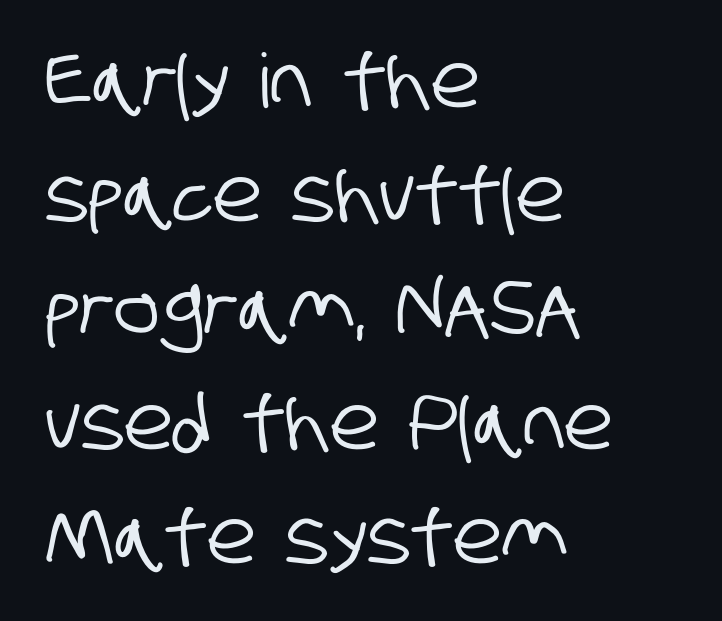
The image shows 75 px condensed sans-serif type; set left-aligned, normal line spacing (1.52x), normal letter spacing, not underlined; low stroke contrast and a large x-height.
